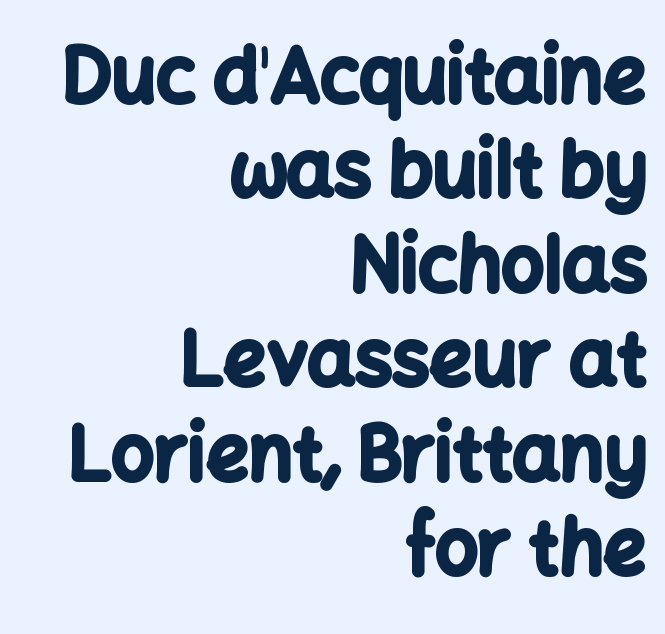
The image shows 75 px bold sans-serif type, upright; set right-aligned, normal line spacing (1.26x), normal letter spacing, not underlined; low stroke contrast and a medium x-height.
